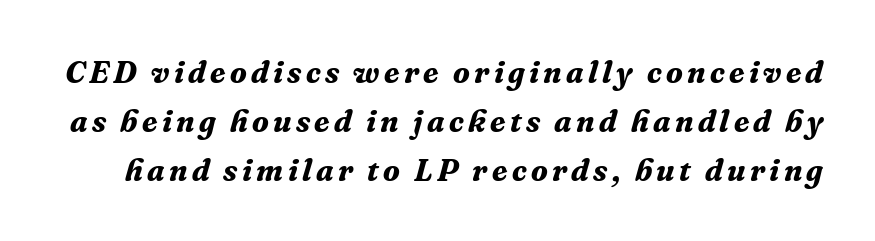
{"serif": "yes", "italic": "yes", "lean": "right", "slant_degrees": 16, "bold": "yes", "weight": "bold", "width": "normal", "stroke_contrast": "medium", "x_height": "medium", "monospaced": "no", "underline": "no", "line_spacing": "normal", "line_spacing_ratio": 1.58, "glyph_px": 31}
